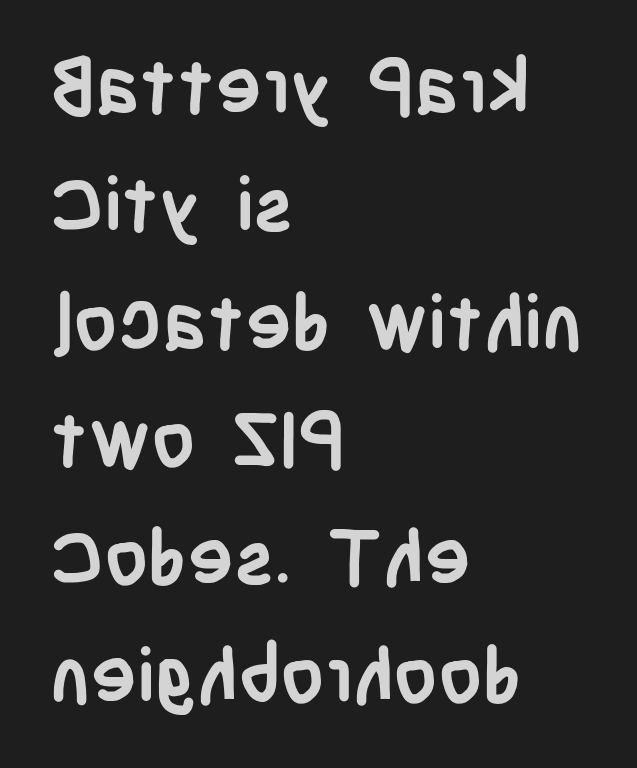
Character widths vary here, with narrow letters taking less room than wide ones. It's the straight-up-and-down kind of type. Just letters on the line, the space beneath them empty. In terms of leading, this rendering sits right in the middle. Pretty heavy lettering here — definitely bold.
